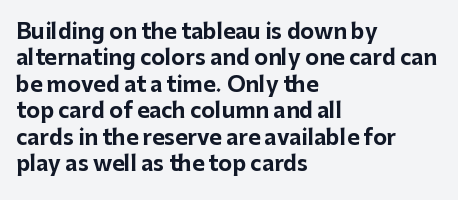
The image shows 21 px bold type, upright; set left-aligned, normal line spacing (1.26x), normal letter spacing, not underlined.
